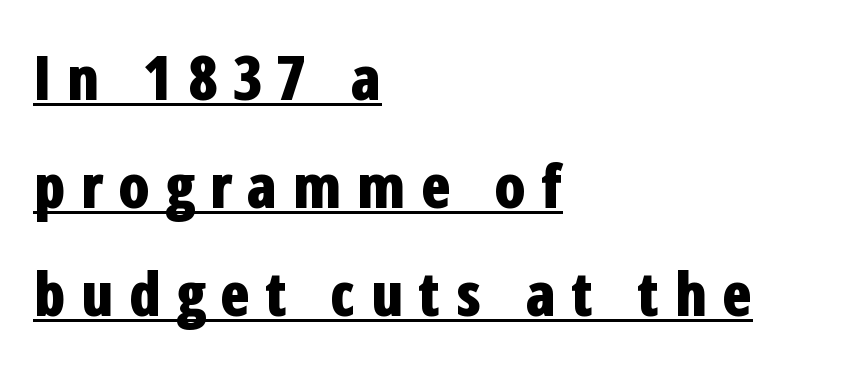
{"serif": "no", "italic": "no", "bold": "yes", "weight": "bold", "width": "condensed", "stroke_contrast": "low", "x_height": "medium", "monospaced": "no", "underline": "yes", "align": "left", "line_spacing_ratio": 1.74, "letter_spacing": "wide", "letter_spacing_em": 0.23, "glyph_px": 62}
